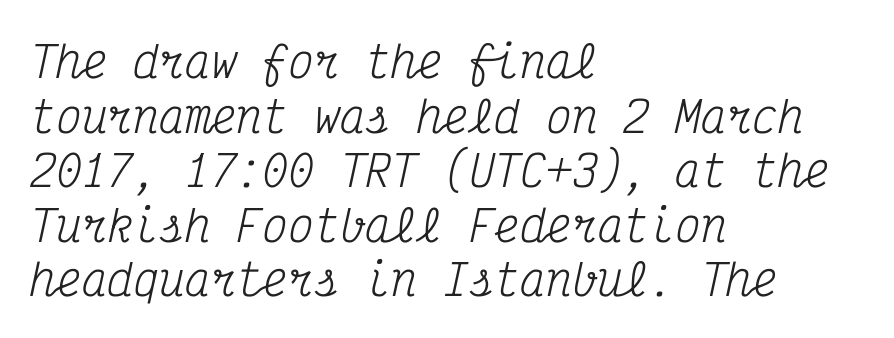
The image shows 43 px regular-weight, condensed serif type, italic (leaning right), monospaced; set left-aligned, normal line spacing (1.27x), normal letter spacing, not underlined; medium stroke contrast and a medium x-height.
